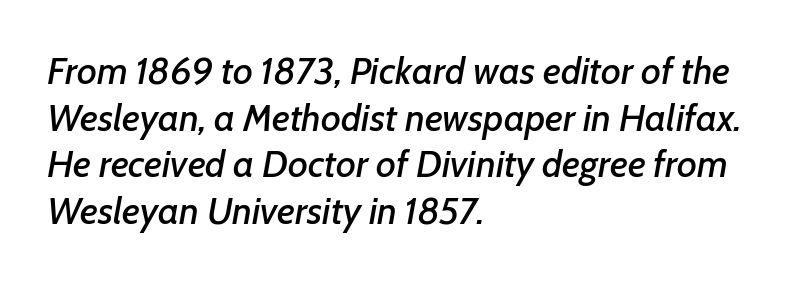
The image shows 38 px text type, italic (leaning right); set left-aligned, line spacing 1.23x, normal letter spacing, not underlined; low stroke contrast and a medium x-height.
